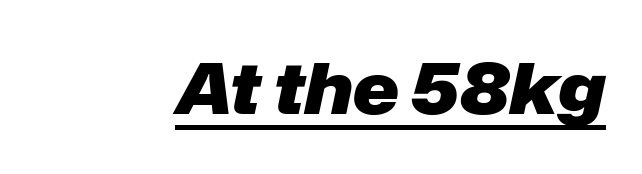
Q: Is the text bold? A: Yes.
Q: Is the text italic (slanted)? A: Yes, it leans right by about 12 degrees.
Q: Is the text underlined? A: Yes.
Q: Is the spacing between letters normal or unusually wide? A: Normal.
Q: Width (condensed, normal, or wide)? A: Normal.
Q: Stroke contrast? A: Low.
Q: x-height? A: Medium.
Q: Monospaced? A: No.
